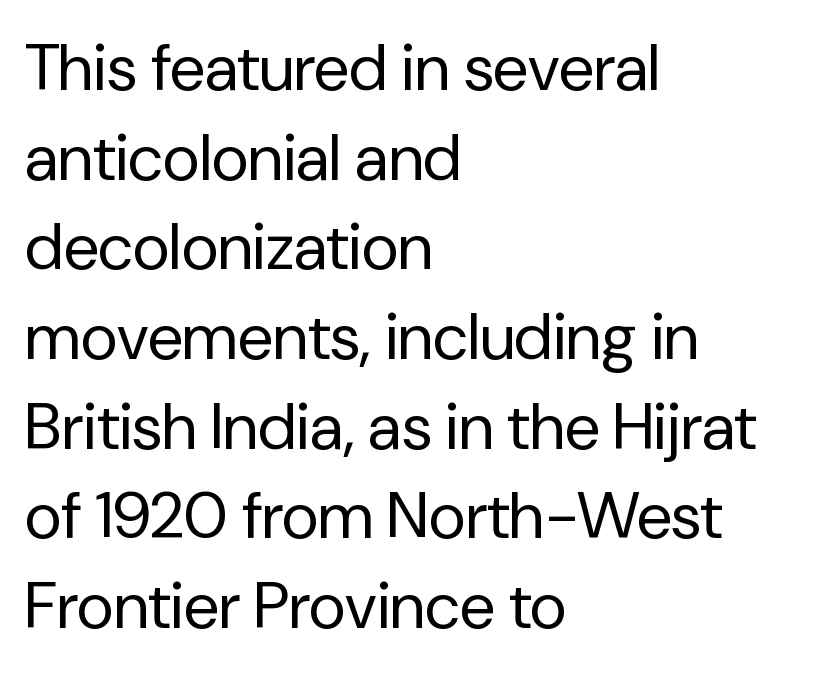
{"serif": "no", "italic": "no", "bold": "no", "weight": "regular", "width": "normal", "stroke_contrast": "low", "x_height": "medium", "monospaced": "no", "underline": "no", "align": "left", "line_spacing": "normal", "line_spacing_ratio": 1.38, "letter_spacing": "normal", "letter_spacing_em": 0.0, "glyph_px": 65}
